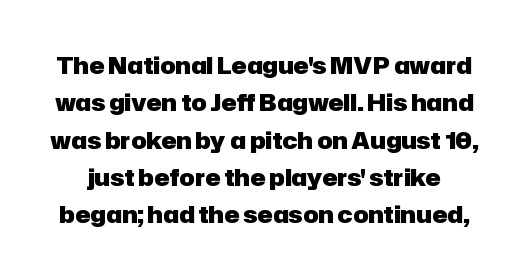
{"italic": "no", "bold": "yes", "underline": "no", "line_spacing": "normal", "line_spacing_ratio": 1.62, "letter_spacing": "normal", "letter_spacing_em": 0.0, "glyph_px": 23}
